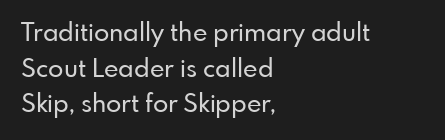
Q: Is the text italic (slanted)? A: No, it is upright.
Q: Is the text underlined? A: No.
Q: How is the paragraph aligned? A: Left-aligned.
Q: Is the spacing between letters normal or unusually wide? A: Normal.
Q: Is the spacing between lines tight, normal or loose? A: Normal.
